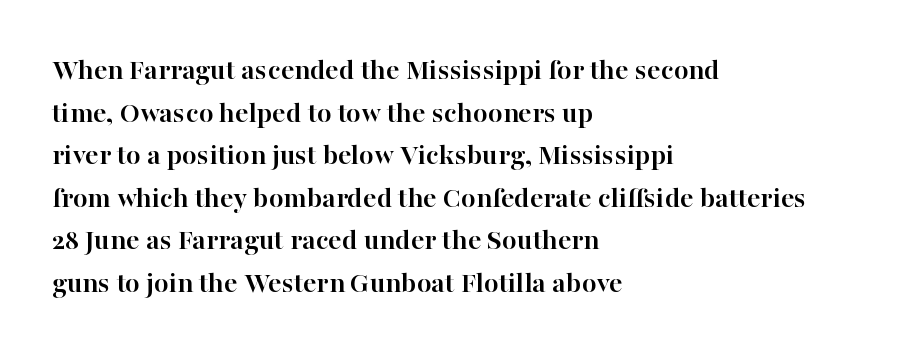
The image shows 30 px semibold serif type, upright; set left-aligned, normal line spacing (1.42x), normal letter spacing, not underlined; high stroke contrast and a medium x-height.
